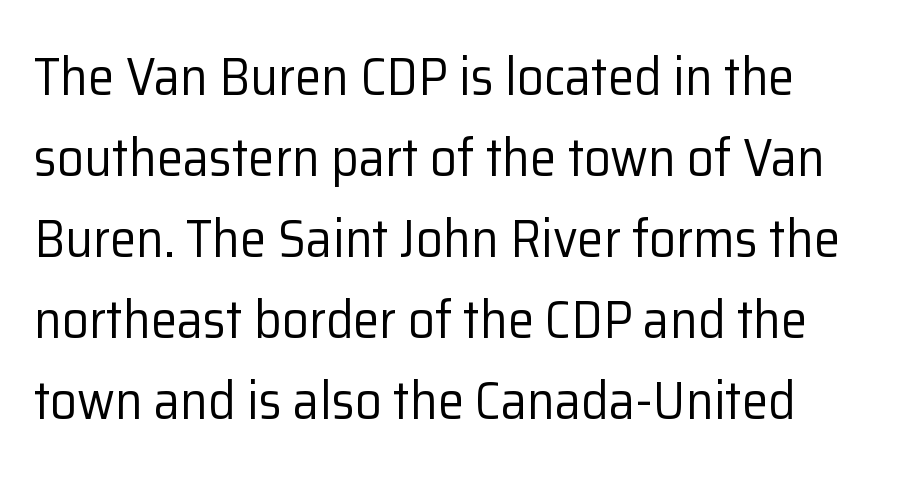
{"serif": "no", "italic": "no", "bold": "no", "weight": "regular", "width": "normal", "stroke_contrast": "low", "x_height": "medium", "monospaced": "no", "underline": "no", "line_spacing": "normal", "line_spacing_ratio": 1.53, "letter_spacing": "normal", "letter_spacing_em": 0.0, "glyph_px": 53}
